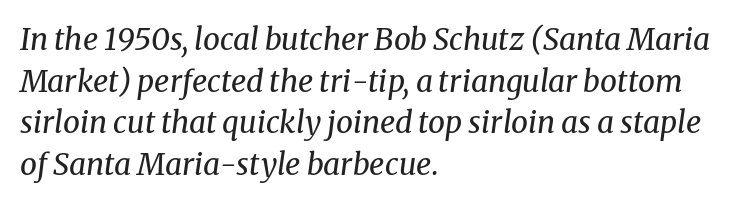
Q: Is the text bold? A: No.
Q: Is the text italic (slanted)? A: Yes, it leans right by about 8 degrees.
Q: Is the typeface a serif or a sans-serif typeface? A: Serif.
Q: Is the text underlined? A: No.
Q: How is the paragraph aligned? A: Left-aligned.
Q: Is the spacing between letters normal or unusually wide? A: Normal.
Q: Is the spacing between lines tight, normal or loose? A: Normal.
Q: Width (condensed, normal, or wide)? A: Normal.
Q: Stroke contrast? A: Medium.
Q: x-height? A: Medium.
Q: Monospaced? A: No.
